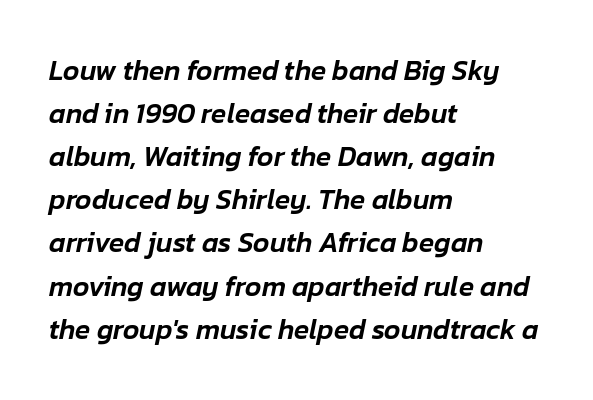
{"italic": "yes", "lean": "right", "slant_degrees": 12, "width": "normal", "stroke_contrast": "low", "x_height": "medium", "monospaced": "no", "underline": "no", "align": "left", "line_spacing": "normal", "line_spacing_ratio": 1.54, "letter_spacing": "normal", "letter_spacing_em": 0.0, "glyph_px": 28}
